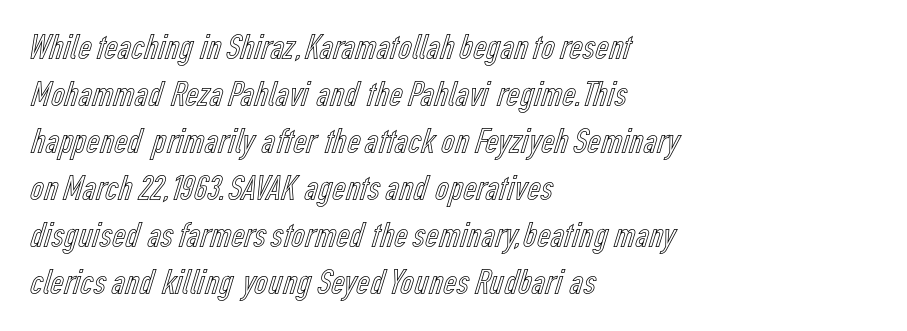
These lines are rendered in a variable-pitch font. The paragraph has a hard left edge and a soft right edge. Successive baselines arrive at the customary interval. No extra tracking has been applied to these lines.
